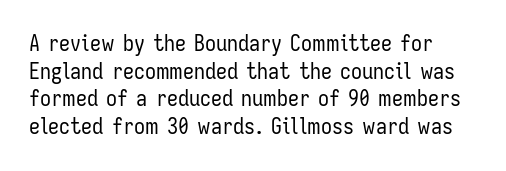
The image shows 22 px text type, upright; set normal line spacing (1.26x), normal letter spacing, not underlined.
